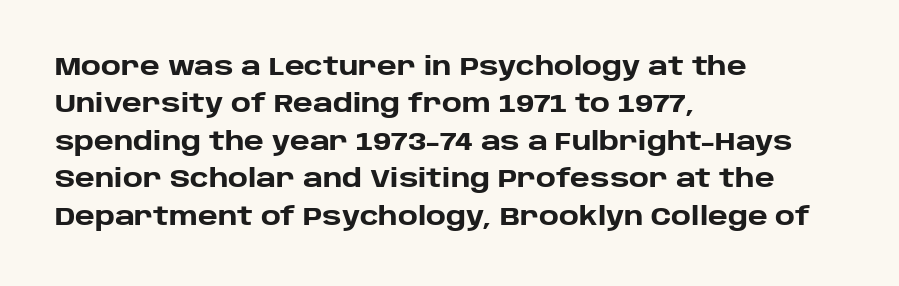
{"italic": "no", "bold": "yes", "underline": "no", "align": "left", "line_spacing": "normal", "line_spacing_ratio": 1.5, "letter_spacing": "normal", "letter_spacing_em": 0.0, "glyph_px": 25}
